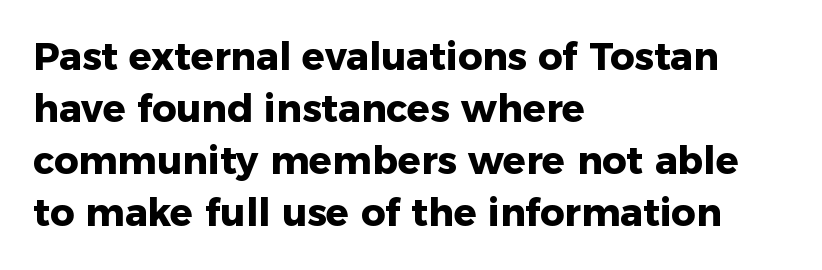
The image shows 38 px heavy sans-serif type, upright; set left-aligned, normal line spacing (1.37x), normal letter spacing, not underlined; low stroke contrast and a medium x-height.
